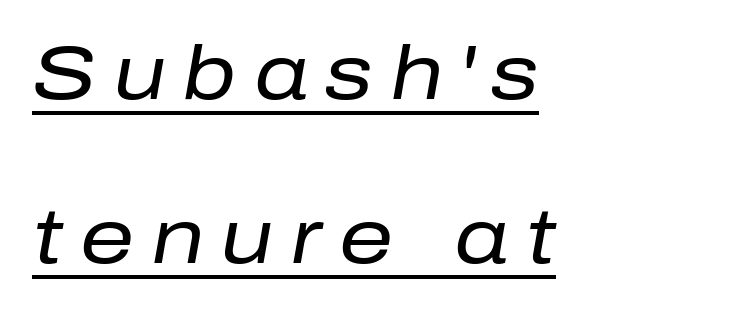
These characters rest on top of a visible drawn line. Vertically, the passage feels expansive, rows floating well apart. Each letter keeps its own natural width here, so spacing adapts to shape. This sample uses an oblique cut, with every glyph tilted off the vertical. The type is letterspaced generously, with wide tracking.
